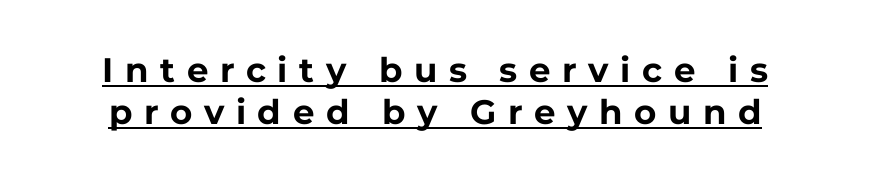
These lines are rendered in a variable-pitch font. This sample keeps an unexceptional amount of space between lines. Is this a sans? Yes — the strokes have no serifs. These characters rest on top of a visible drawn line. The lettering stays uniformly vertical, giving the passage a roman look.
